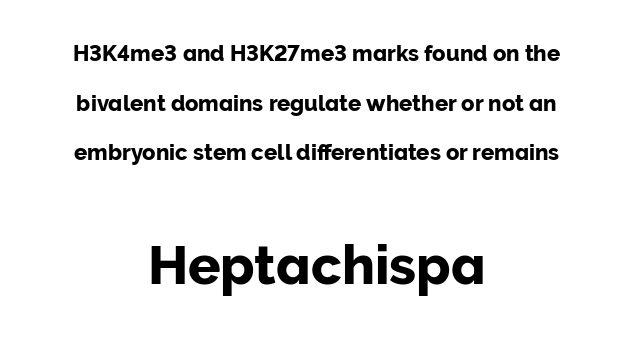
Serifs: no, the terminals of the letterforms are clean. Small over large — that's the arrangement of the two blocks here. It's the straight-up-and-down kind of type. Each line is balanced around a shared central axis.
